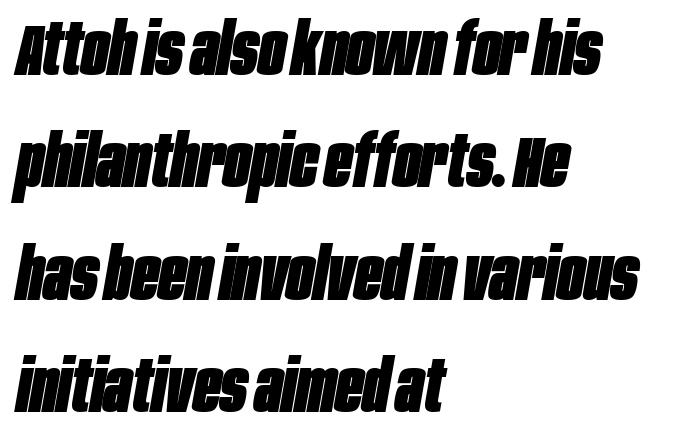
Horizontal bands of white between lines are of average thickness. Teacher's note: observe the even left margin — that is flush-left alignment. Honestly, there is no underline to notice here at all. Note the varied advance widths — an 'i' is clearly narrower than an 'm'.
